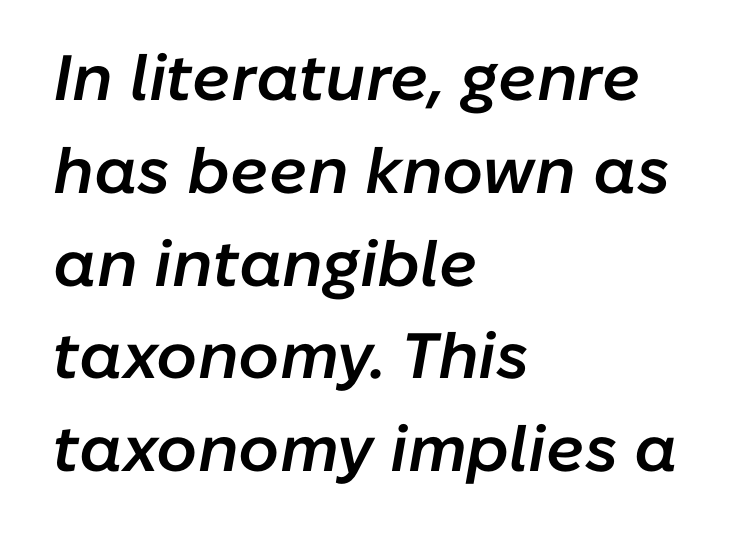
{"italic": "yes", "lean": "right", "slant_degrees": 10, "bold": "semi", "weight": "semibold", "width": "normal", "stroke_contrast": "low", "x_height": "medium", "monospaced": "no", "underline": "no", "align": "left", "line_spacing": "normal", "line_spacing_ratio": 1.45, "letter_spacing": "normal", "letter_spacing_em": 0.0, "glyph_px": 64}
